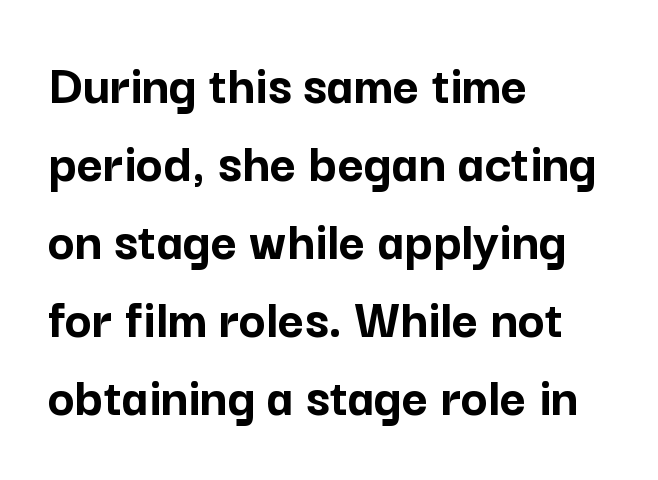
Q: Is the text bold? A: Yes.
Q: Is the text italic (slanted)? A: No, it is upright.
Q: Is the typeface a serif or a sans-serif typeface? A: Sans-serif.
Q: Is the text underlined? A: No.
Q: How is the paragraph aligned? A: Left-aligned.
Q: Is the spacing between letters normal or unusually wide? A: Normal.
Q: Is the spacing between lines tight, normal or loose? A: Normal.
Q: Width (condensed, normal, or wide)? A: Normal.
Q: Stroke contrast? A: Low.
Q: x-height? A: Medium.
Q: Monospaced? A: No.
